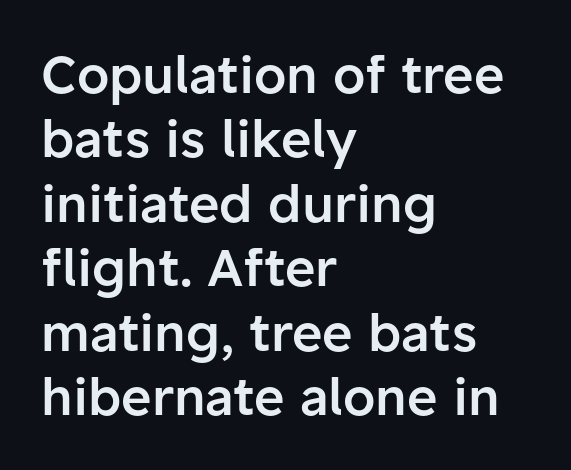
The image shows 52 px semibold sans-serif type, upright; set left-aligned, line spacing 1.24x, normal letter spacing, not underlined; low stroke contrast and a medium x-height.
